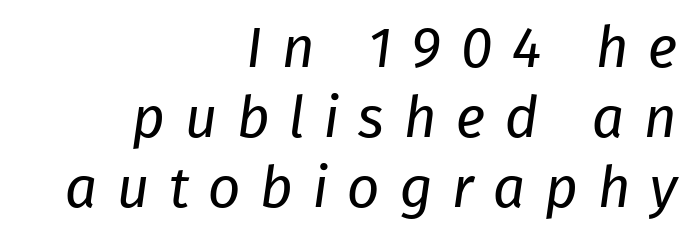
The image shows 57 px regular-weight sans-serif type; set right-aligned, line spacing 1.23x, unusually wide letter spacing (+0.34 em), not underlined; low stroke contrast and a medium x-height.
